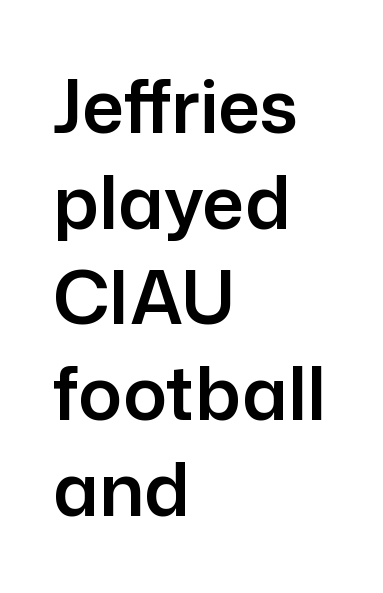
Q: Is the text italic (slanted)? A: No, it is upright.
Q: Is the typeface a serif or a sans-serif typeface? A: Sans-serif.
Q: Is the text underlined? A: No.
Q: How is the paragraph aligned? A: Left-aligned.
Q: Is the spacing between letters normal or unusually wide? A: Normal.
Q: Is the spacing between lines tight, normal or loose? A: Normal.
Q: Width (condensed, normal, or wide)? A: Normal.
Q: Stroke contrast? A: Low.
Q: x-height? A: Medium.
Q: Monospaced? A: No.
